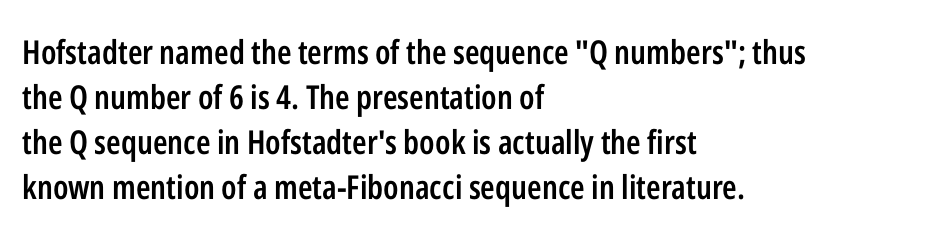
The image shows 33 px semibold, condensed sans-serif type, upright; set left-aligned, normal line spacing (1.36x), normal letter spacing, not underlined; low stroke contrast and a medium x-height.
